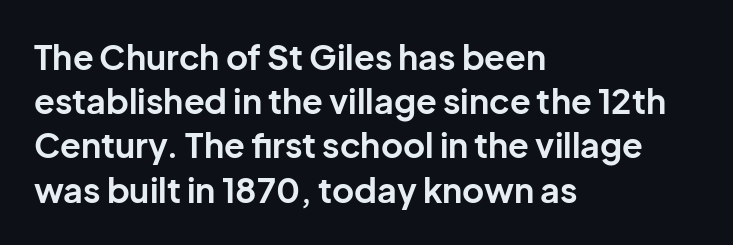
The image shows 34 px bold sans-serif type, upright; set left-aligned, normal line spacing (1.3x), normal letter spacing, not underlined; low stroke contrast and a medium x-height.
